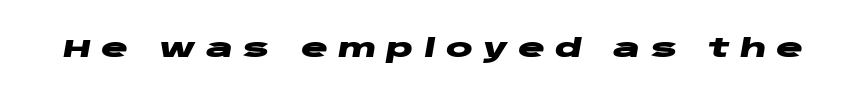
The line texture is sparse and dotted thanks to wide tracking. The strokes are fattened all the way to bold. The area under the type is left untouched. Rendered with sloped, italic letterforms.
